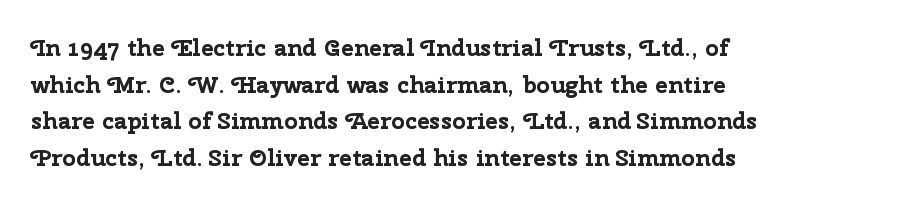
The image shows 24 px bold type, upright; set left-aligned, normal line spacing (1.53x), normal letter spacing, not underlined.
